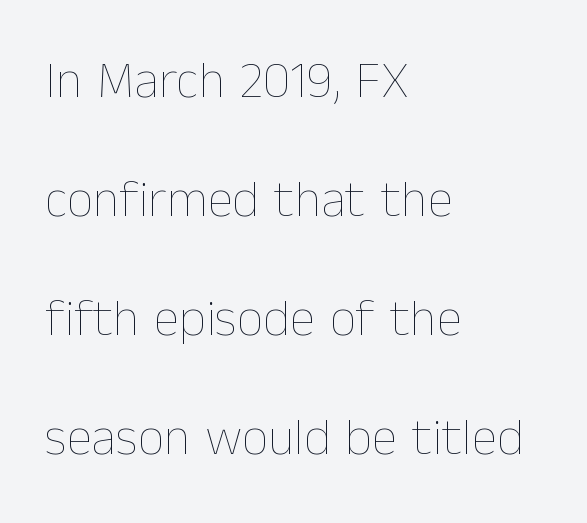
Q: Is the text bold? A: No.
Q: Is the text italic (slanted)? A: No, it is upright.
Q: Is the text underlined? A: No.
Q: How is the paragraph aligned? A: Left-aligned.
Q: Is the spacing between letters normal or unusually wide? A: Normal.
Q: Is the spacing between lines tight, normal or loose? A: Loose.
Q: Width (condensed, normal, or wide)? A: Normal.
Q: Stroke contrast? A: Low.
Q: x-height? A: Medium.
Q: Monospaced? A: No.
